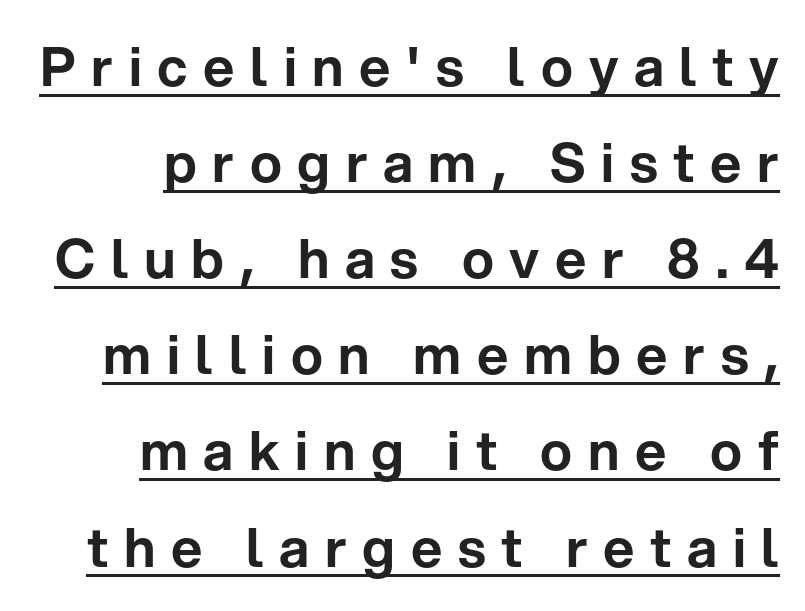
{"serif": "no", "italic": "no", "width": "normal", "stroke_contrast": "low", "x_height": "medium", "monospaced": "no", "underline": "yes", "align": "right", "line_spacing_ratio": 1.78, "letter_spacing": "wide", "letter_spacing_em": 0.29, "glyph_px": 54}
